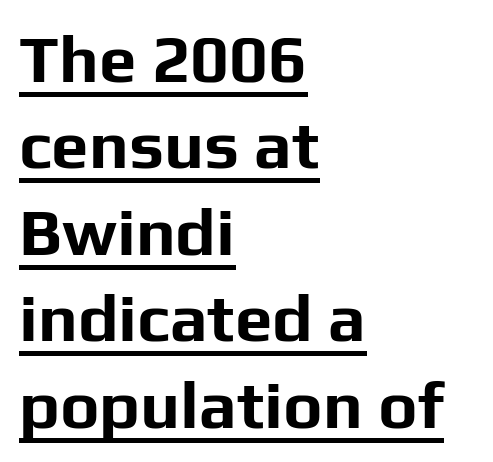
{"serif": "no", "italic": "no", "bold": "yes", "weight": "bold", "width": "normal", "stroke_contrast": "low", "x_height": "medium", "monospaced": "no", "underline": "yes", "align": "left", "line_spacing": "normal", "line_spacing_ratio": 1.29, "letter_spacing": "normal", "letter_spacing_em": 0.0, "glyph_px": 67}
